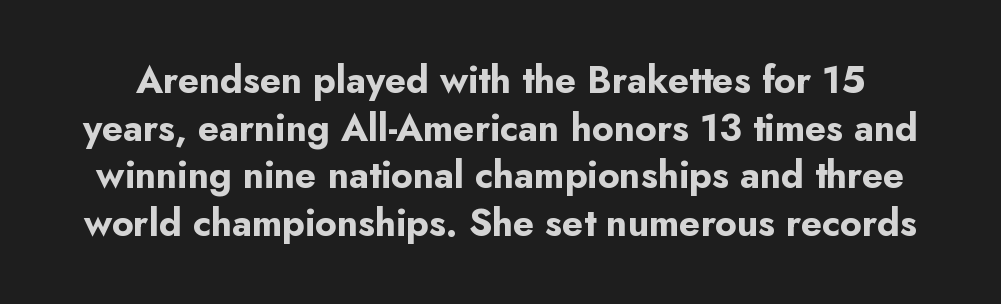
The image shows 37 px bold sans-serif type, upright; set normal line spacing (1.29x), normal letter spacing, not underlined; low stroke contrast and a small x-height.
